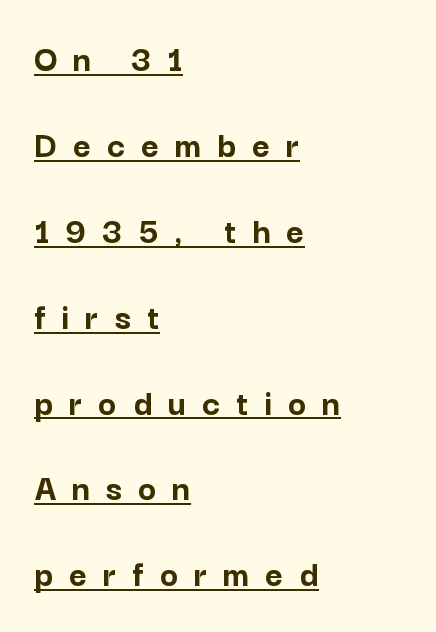
{"serif": "no", "italic": "no", "bold": "yes", "weight": "semibold", "width": "normal", "stroke_contrast": "low", "x_height": "medium", "monospaced": "no", "underline": "yes", "align": "left", "line_spacing": "loose", "line_spacing_ratio": 2.26, "letter_spacing": "wide", "letter_spacing_em": 0.42, "glyph_px": 38}
